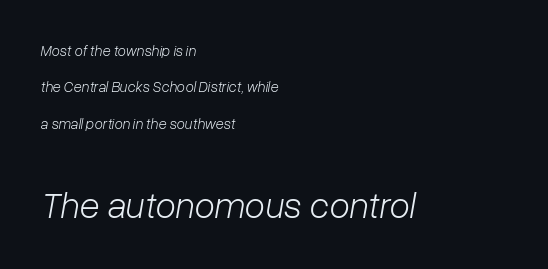
The image shows 37 px light type, italic (leaning right); set left-aligned, loose line spacing (2.43x), normal letter spacing, not underlined; the second (bottom) block is 2.47x larger; low stroke contrast and a medium x-height.
